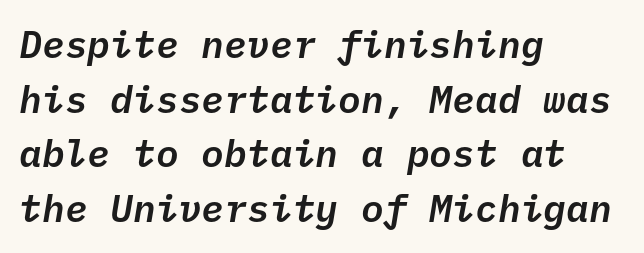
Observe the ordinary spacing: letters are neighbours, not strangers. The letters march in equal steps, a hallmark of fixed-pitch type. The rendering uses a moderate line-height, typical for paragraphs. The strip under each line holds only bare page.
